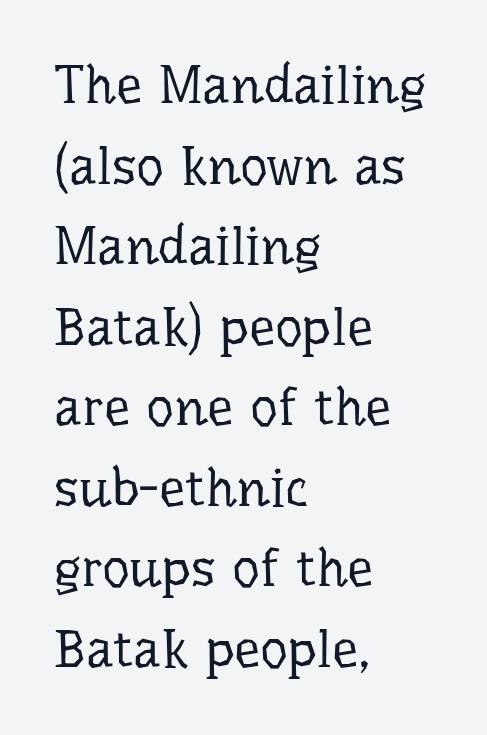
Character widths vary here, with narrow letters taking less room than wide ones. Serif or sans? Serif — the stroke terminals have little feet. Which margin do the lines hug? The left one — the right edge is uneven. Tracking value appears to be zero — textbook default spacing.
